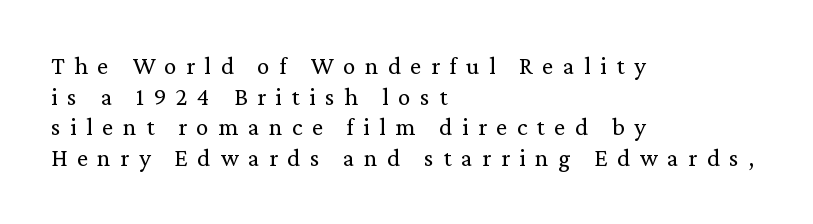
The image shows 25 px text type, upright; set left-aligned, line spacing 1.23x, unusually wide letter spacing (+0.38 em), not underlined.
